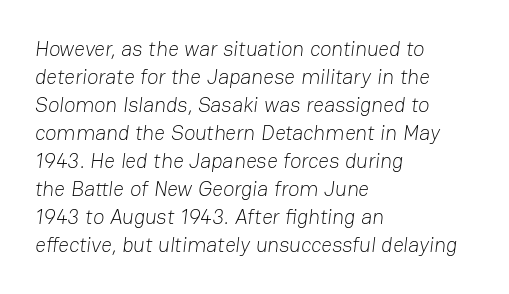
Q: Is the text bold? A: No.
Q: Is the text underlined? A: No.
Q: How is the paragraph aligned? A: Left-aligned.
Q: Is the spacing between letters normal or unusually wide? A: Normal.
Q: Is the spacing between lines tight, normal or loose? A: Normal.
